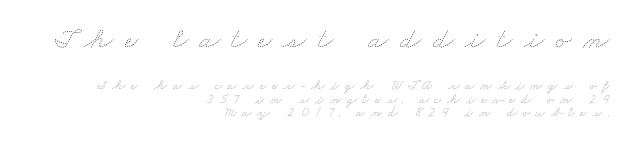
The compositor pushed each line to the right boundary. The letters advance in unequal steps, a hallmark of proportional type. The passage shown begins with its larger block and ends with its smaller one. Bold? No — there's no thickening of the strokes. Check the space under the baseline: it is left empty.
